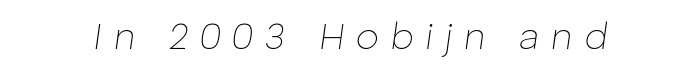
The image shows 37 px thin type, italic (leaning right); set unusually wide letter spacing (+0.32 em), not underlined; low stroke contrast and a medium x-height.
